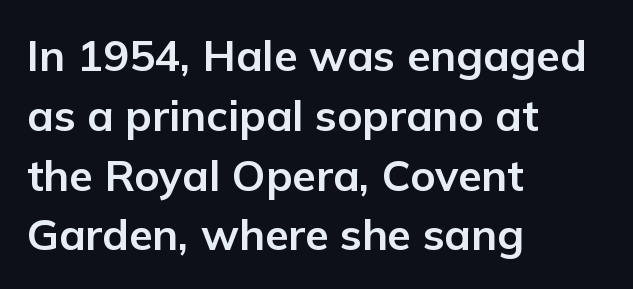
Q: Is the text bold? A: Yes.
Q: Is the text italic (slanted)? A: No, it is upright.
Q: Is the typeface a serif or a sans-serif typeface? A: Sans-serif.
Q: Is the text underlined? A: No.
Q: How is the paragraph aligned? A: Left-aligned.
Q: Is the spacing between letters normal or unusually wide? A: Normal.
Q: Is the spacing between lines tight, normal or loose? A: Normal.
Q: Width (condensed, normal, or wide)? A: Normal.
Q: Stroke contrast? A: Low.
Q: x-height? A: Medium.
Q: Monospaced? A: No.
